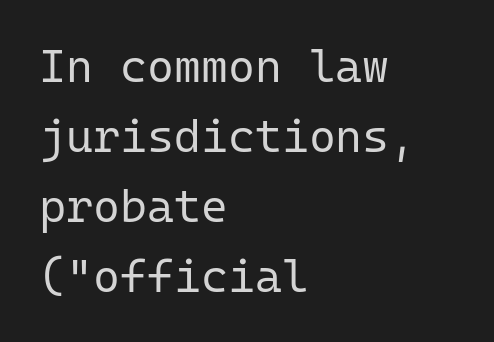
Nobody touched the tracking dial on this one. Leading: standard. This is sans-serif lettering, the kind often seen on screens and signage. No chunkiness to these letters — they're not bold.
